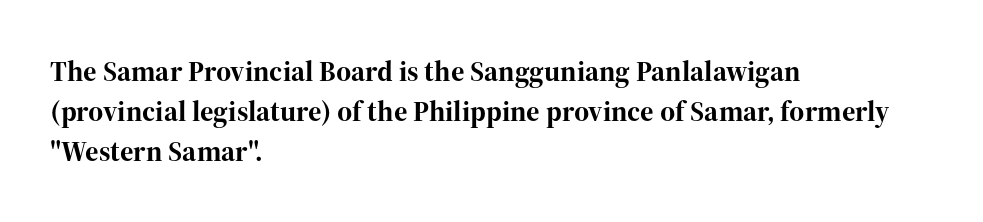
The image shows 29 px bold serif type, upright; set left-aligned, normal line spacing (1.38x), normal letter spacing, not underlined; high stroke contrast and a medium x-height.
